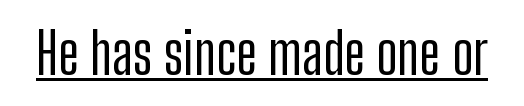
{"serif": "no", "italic": "no", "width": "condensed", "stroke_contrast": "low", "x_height": "medium", "monospaced": "no", "underline": "yes", "letter_spacing": "normal", "letter_spacing_em": 0.0, "glyph_px": 57}
